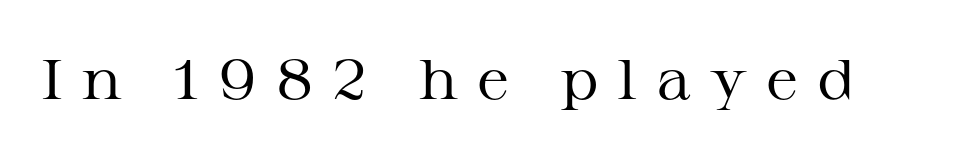
This is roman type, the default non-slanted kind. The tracking reads as deliberately expanded to a designer's eye. Is this a heavy cut? Hardly; it is regular or lighter. A serif font was chosen for this passage.
